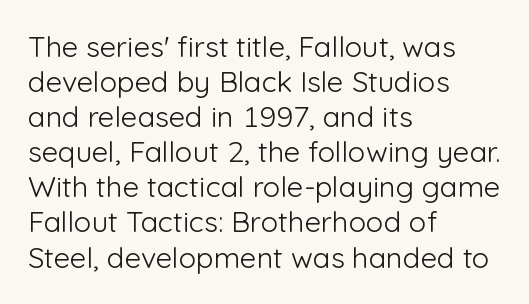
{"serif": "no", "italic": "no", "bold": "no", "weight": "light", "width": "normal", "stroke_contrast": "low", "x_height": "medium", "monospaced": "no", "underline": "no", "align": "left", "line_spacing_ratio": 1.21, "letter_spacing": "normal", "letter_spacing_em": 0.0, "glyph_px": 29}
